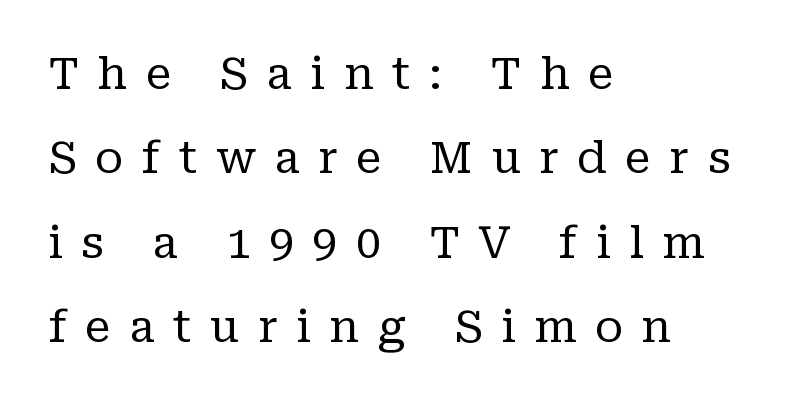
The passage shown is typed in a proportional face where columns would drift. The gap between lines stays unmarked. Vertical stems look standard width or narrower in stroke. The letters stand straight up with perfectly vertical stems. The line-height multiplier appears high, well above default.
